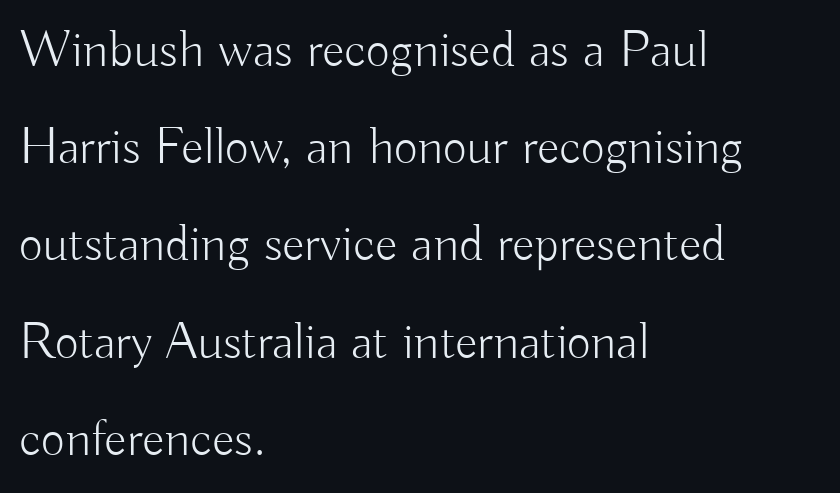
The font sits on the lighter half of the weight spectrum, regular included. This rendering uses left alignment, leaving the right contour irregular. Nobody touched the tracking dial on this one. Unmarked baselines from the first word to the last. Does the type have serifs? No, each stem ends abruptly. Think of a printed novel: that variable character pitch is what you see here.
